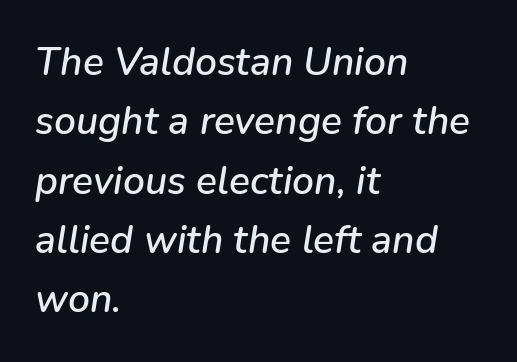
Q: Is the text italic (slanted)? A: Yes, it leans right by about 9 degrees.
Q: Is the text underlined? A: No.
Q: How is the paragraph aligned? A: Left-aligned.
Q: Is the spacing between letters normal or unusually wide? A: Normal.
Q: Is the spacing between lines tight, normal or loose? A: Normal.
Q: Width (condensed, normal, or wide)? A: Normal.
Q: Stroke contrast? A: Low.
Q: x-height? A: Medium.
Q: Monospaced? A: No.
